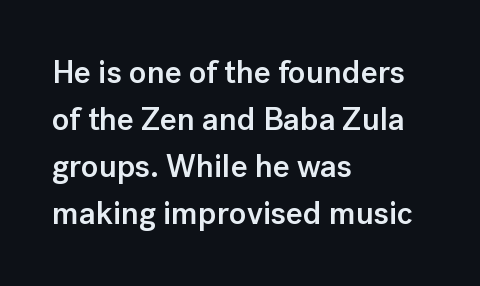
{"serif": "no", "italic": "no", "bold": "semi", "weight": "semibold", "width": "normal", "stroke_contrast": "low", "x_height": "medium", "monospaced": "no", "underline": "no", "align": "left", "line_spacing": "normal", "line_spacing_ratio": 1.47, "letter_spacing": "normal", "letter_spacing_em": 0.0, "glyph_px": 32}
